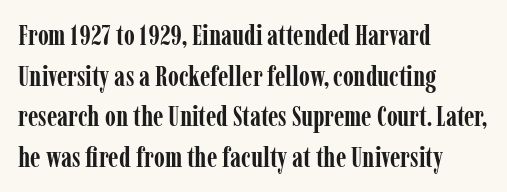
The image shows 28 px semibold, condensed serif type, upright; set left-aligned, normal line spacing (1.45x), normal letter spacing, not underlined; low stroke contrast and a medium x-height.
